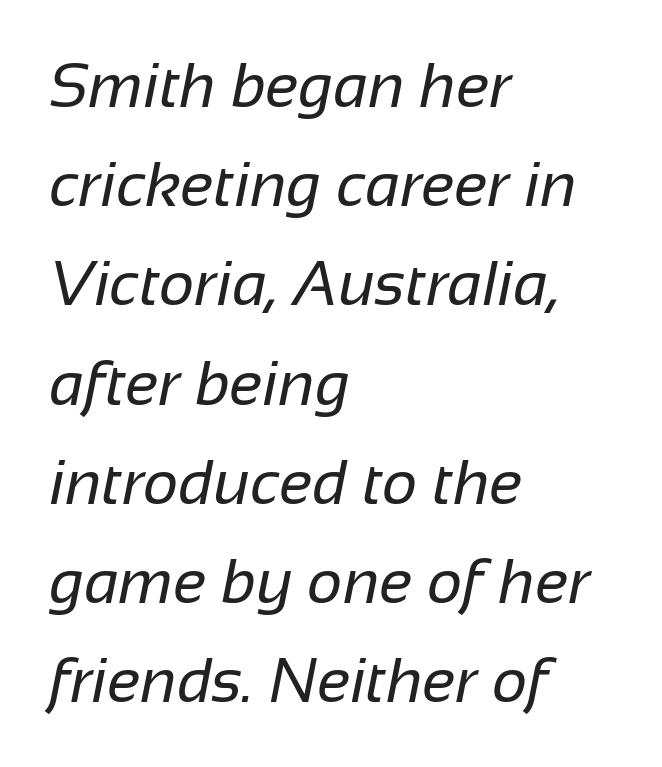
Q: Is the text bold? A: No.
Q: Is the typeface a serif or a sans-serif typeface? A: Sans-serif.
Q: Is the text underlined? A: No.
Q: How is the paragraph aligned? A: Left-aligned.
Q: Is the spacing between letters normal or unusually wide? A: Normal.
Q: Is the spacing between lines tight, normal or loose? A: Normal.
Q: Width (condensed, normal, or wide)? A: Normal.
Q: Stroke contrast? A: Low.
Q: x-height? A: Medium.
Q: Monospaced? A: No.
